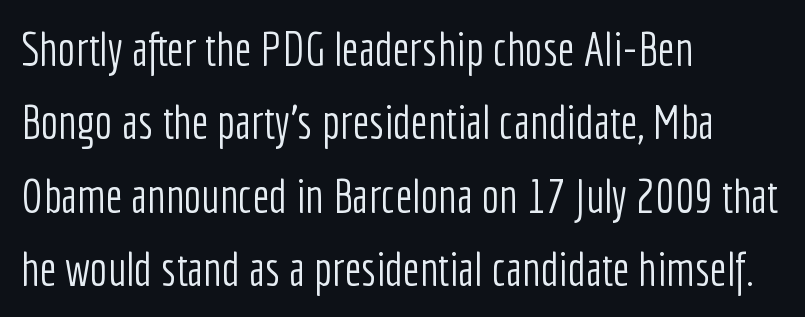
The rendering uses natural spacing where letterforms have individual widths. Characters follow at the spacing the type designer built in. This rendering features lettering with no underline. The face looks like a standard text weight, possibly lighter.
